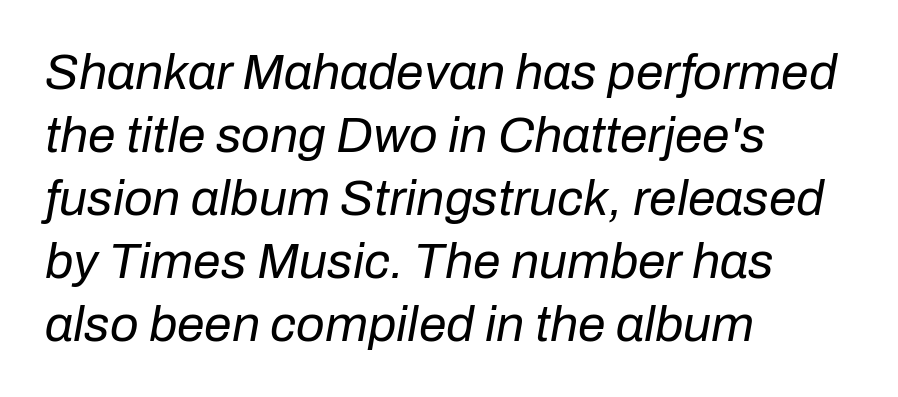
The characters are drawn with everyday or finer stroke widths. Students, note that the glyphs here touch the page at normal intervals. Alignment: flush left. You could not count columns in this text — the font is proportionally spaced.
